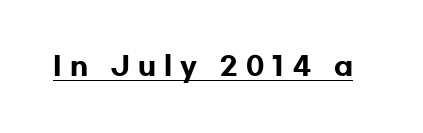
Q: Is the text bold? A: Yes.
Q: Is the text italic (slanted)? A: No, it is upright.
Q: Is the text underlined? A: Yes.
Q: Is the spacing between letters normal or unusually wide? A: Unusually wide.
